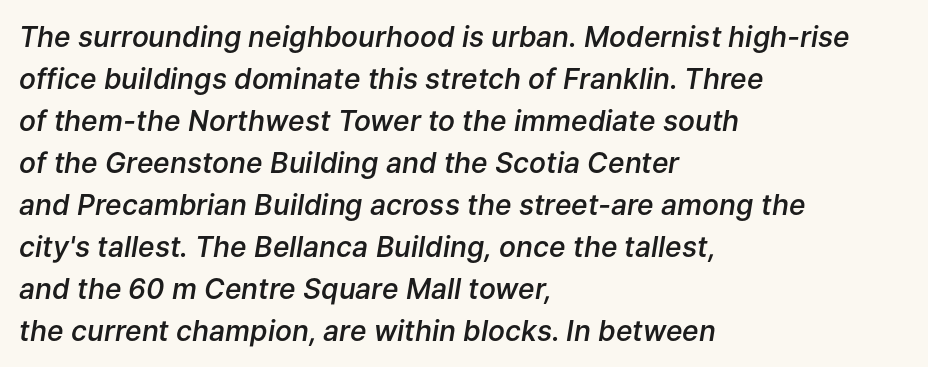
Here the designer chose a conventional face with non-uniform glyph widths. Descenders are the only things crossing below the line. The paragraph has a hard left edge and a soft right edge. If you measured baseline to baseline, you'd find a middling distance. Each glyph is drawn with semibold strokes, heavier than normal yet not fully bold. Style check: oblique.
